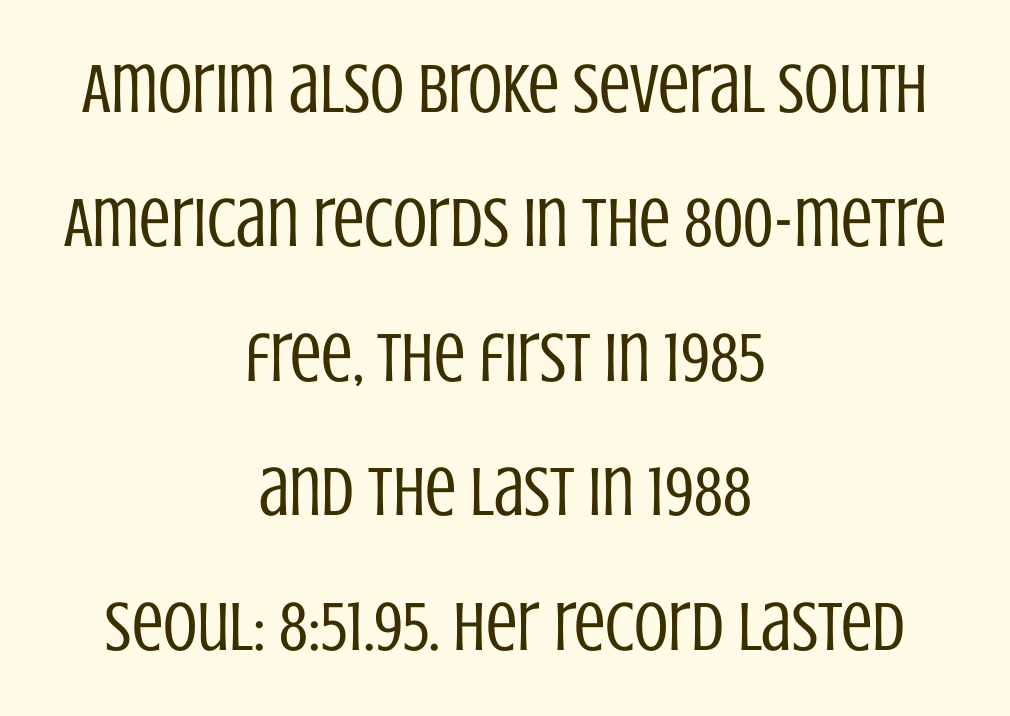
The image shows 70 px regular-weight, condensed sans-serif type, upright; set centered, loose line spacing (1.92x), normal letter spacing, not underlined; low stroke contrast and a large x-height.
